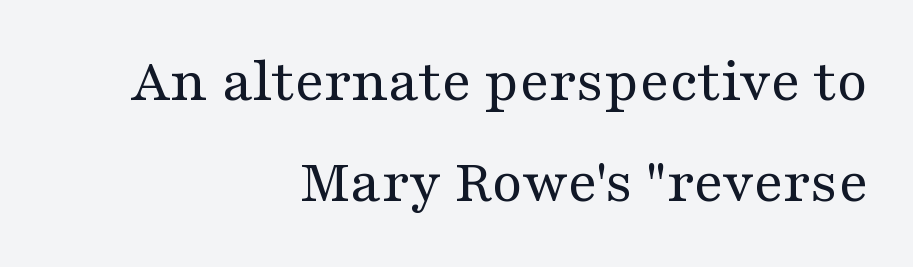
The image shows 62 px regular-weight, wide serif type, upright; set right-aligned, normal line spacing (1.63x), normal letter spacing, not underlined; medium stroke contrast and a medium x-height.
